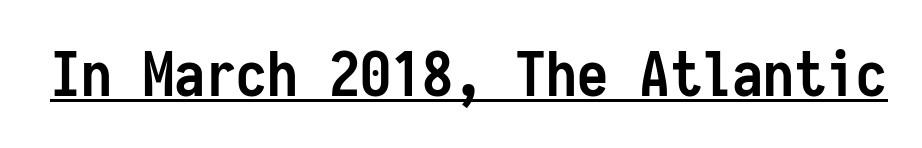
A typographer would call this underscored text. Tracking value appears to be zero — textbook default spacing. The letters march in equal steps, a hallmark of fixed-pitch type. Is the type bold? Yes — the strokes are clearly thick and heavy. Is there any slant? The stems are plumb.
